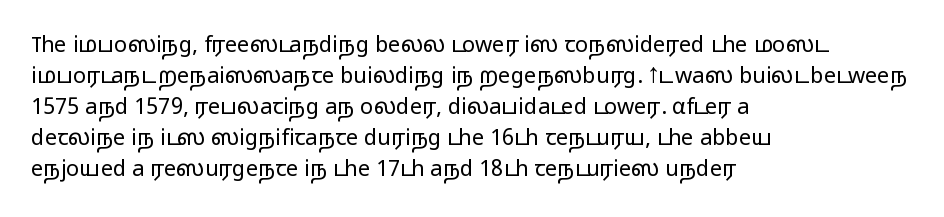
Q: Is the text bold? A: No.
Q: Is the text italic (slanted)? A: No, it is upright.
Q: Is the text underlined? A: No.
Q: How is the paragraph aligned? A: Left-aligned.
Q: Is the spacing between letters normal or unusually wide? A: Normal.
Q: Is the spacing between lines tight, normal or loose? A: Normal.
